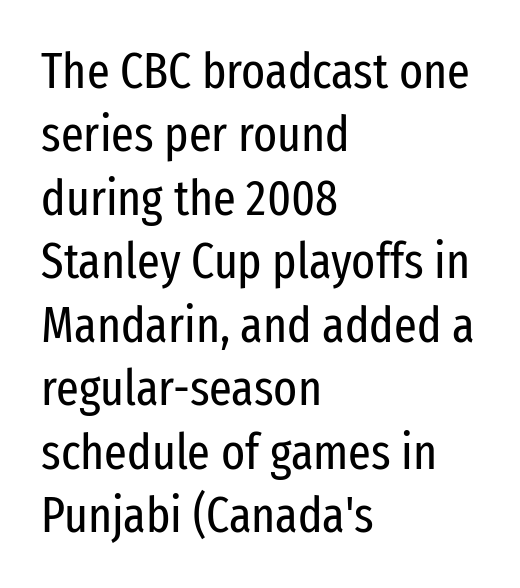
Q: Is the text bold? A: No.
Q: Is the text italic (slanted)? A: No, it is upright.
Q: Is the typeface a serif or a sans-serif typeface? A: Sans-serif.
Q: Is the text underlined? A: No.
Q: How is the paragraph aligned? A: Left-aligned.
Q: Is the spacing between letters normal or unusually wide? A: Normal.
Q: Is the spacing between lines tight, normal or loose? A: Normal.
Q: Width (condensed, normal, or wide)? A: Condensed.
Q: Stroke contrast? A: Low.
Q: x-height? A: Medium.
Q: Monospaced? A: No.
